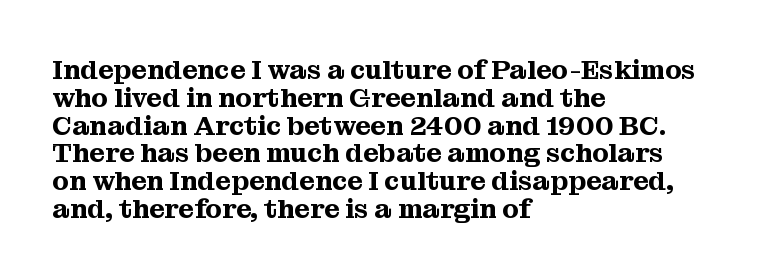
The image shows 27 px text type, upright; set left-aligned, tight line spacing (1.03x), normal letter spacing, not underlined.
